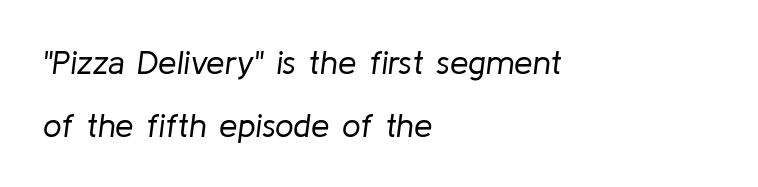
The image shows 33 px regular-weight type, italic (leaning right); set left-aligned, loose line spacing (1.9x), normal letter spacing, not underlined; low stroke contrast and a medium x-height.
